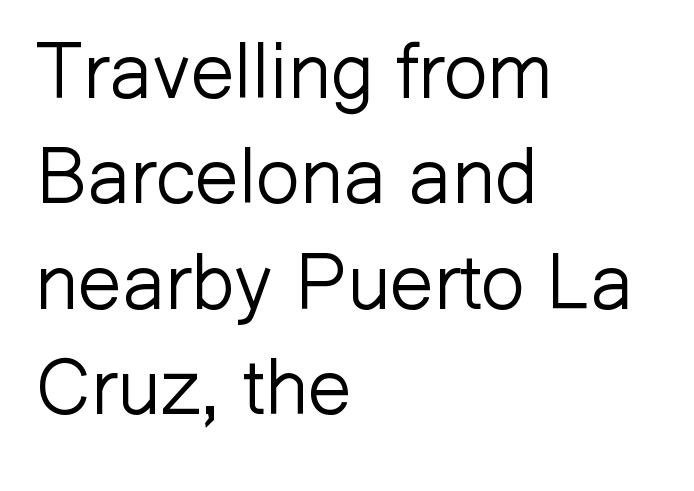
Q: Is the text bold? A: No.
Q: Is the text italic (slanted)? A: No, it is upright.
Q: Is the typeface a serif or a sans-serif typeface? A: Sans-serif.
Q: Is the text underlined? A: No.
Q: How is the paragraph aligned? A: Left-aligned.
Q: Is the spacing between letters normal or unusually wide? A: Normal.
Q: Is the spacing between lines tight, normal or loose? A: Normal.
Q: Width (condensed, normal, or wide)? A: Normal.
Q: Stroke contrast? A: Low.
Q: x-height? A: Medium.
Q: Monospaced? A: No.
